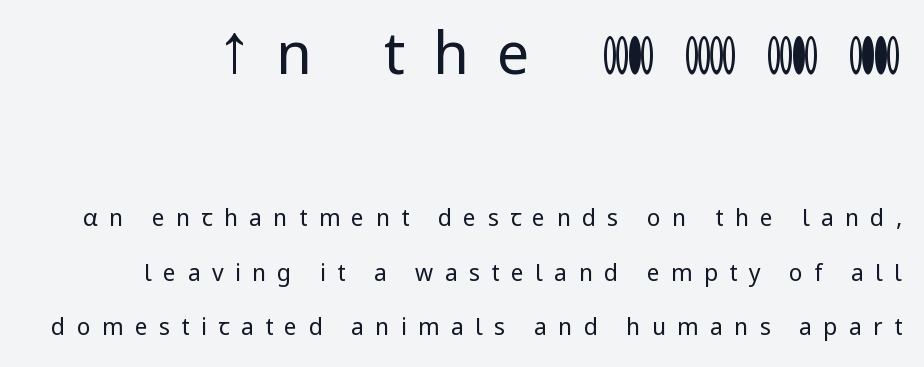
The image shows 58 px regular-weight sans-serif type, upright; set loose line spacing (2.36x), unusually wide letter spacing (+0.49 em), not underlined; the first (top) block is 2.52x larger; low stroke contrast and a medium x-height.
